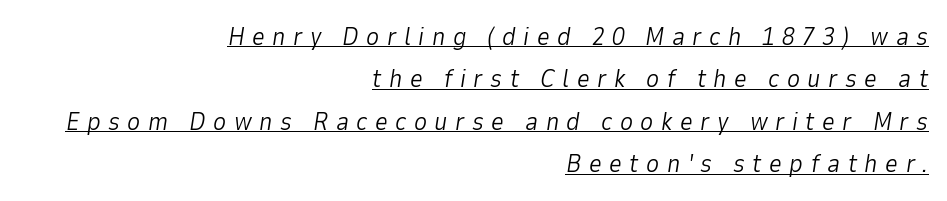
{"italic": "yes", "lean": "right", "slant_degrees": 9, "bold": "no", "underline": "yes", "align": "right", "line_spacing": "normal", "line_spacing_ratio": 1.7, "letter_spacing": "wide", "letter_spacing_em": 0.3, "glyph_px": 25}
